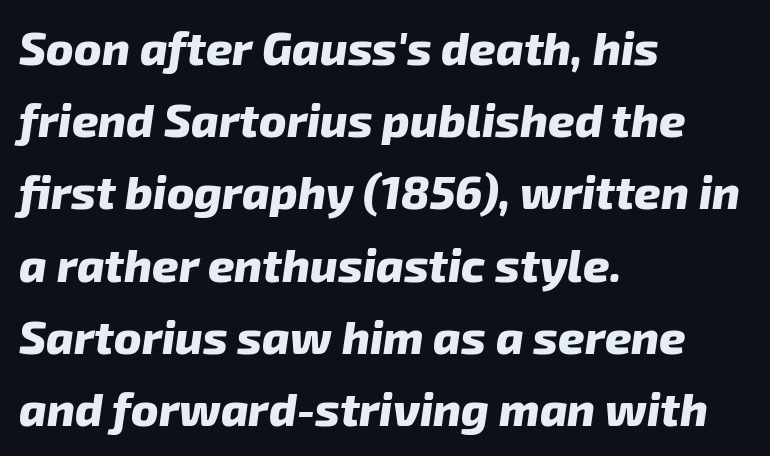
The image shows 46 px heavy type, italic (leaning right); set left-aligned, normal line spacing (1.57x), normal letter spacing, not underlined; low stroke contrast and a medium x-height.
